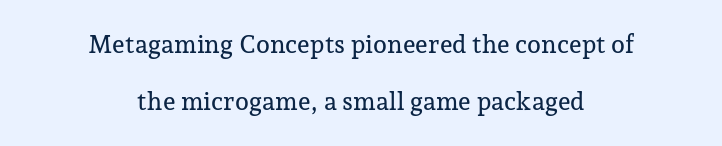
Default kerning and tracking; the words read as compact shapes. Where is the straight margin? There isn't one; the lines are centered. Quick note: underline off. The lines are spread far apart with generous leading. When letters stand straight like this, we call the style roman or upright.
